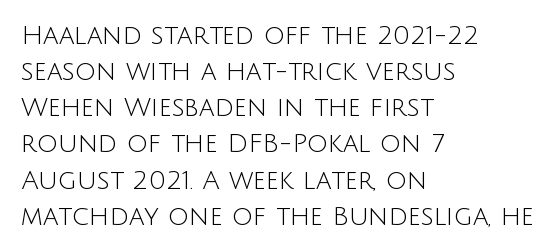
Teacher's note: observe the even left margin — that is flush-left alignment. Students, note that the glyphs here touch the page at normal intervals. Do the letters lean? They stand straight. Descenders hang freely into open space. Stem width sits at or under what a default text font uses.
